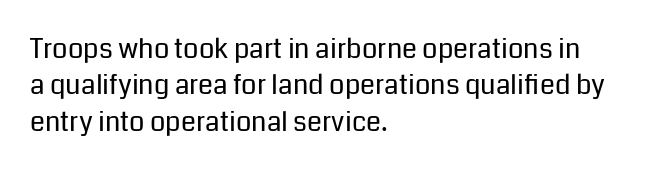
The image shows 27 px text type, upright; set left-aligned, normal line spacing (1.35x), normal letter spacing, not underlined.
